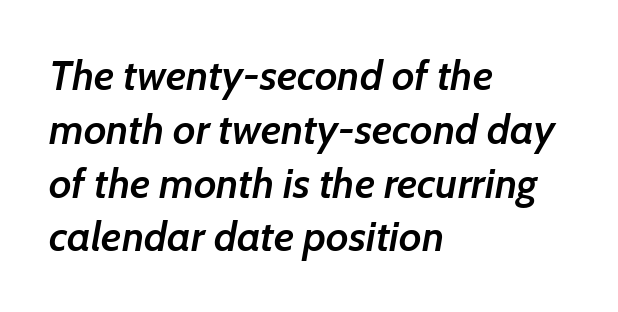
Q: Is the text bold? A: Semi-bold.
Q: Is the text italic (slanted)? A: Yes, it leans right by about 7 degrees.
Q: Is the text underlined? A: No.
Q: How is the paragraph aligned? A: Left-aligned.
Q: Is the spacing between letters normal or unusually wide? A: Normal.
Q: Is the spacing between lines tight, normal or loose? A: Normal.
Q: Width (condensed, normal, or wide)? A: Normal.
Q: Stroke contrast? A: Low.
Q: x-height? A: Medium.
Q: Monospaced? A: No.
